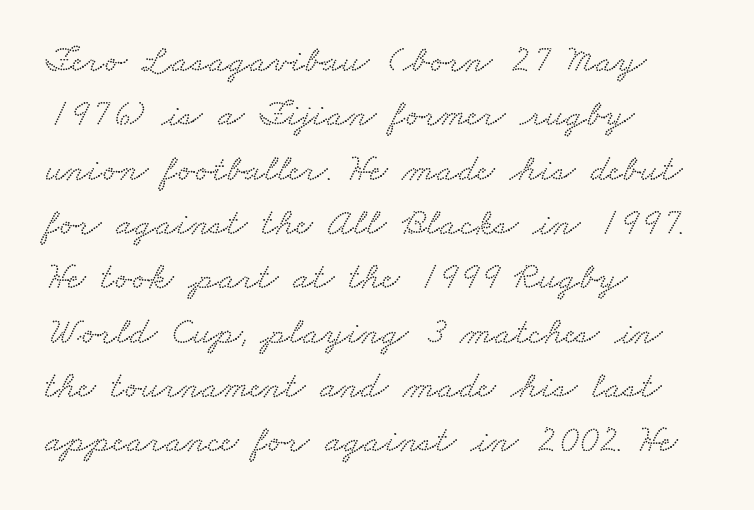
Q: Is the typeface a serif or a sans-serif typeface? A: Serif.
Q: Is the text underlined? A: No.
Q: How is the paragraph aligned? A: Left-aligned.
Q: Is the spacing between letters normal or unusually wide? A: Normal.
Q: Is the spacing between lines tight, normal or loose? A: Normal.
Q: Width (condensed, normal, or wide)? A: Wide.
Q: Stroke contrast? A: Low.
Q: x-height? A: Small.
Q: Monospaced? A: No.
